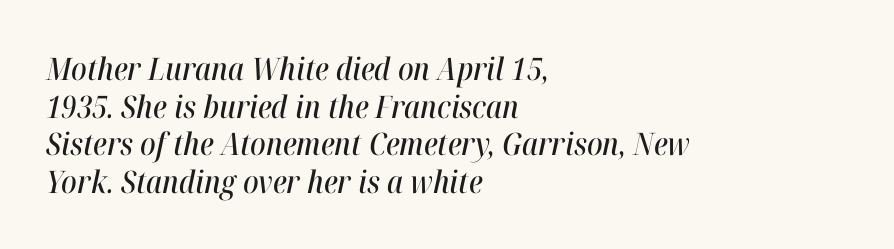
The image shows 31 px condensed type, italic (leaning right); set left-aligned, line spacing 1.21x, normal letter spacing, not underlined; high stroke contrast and a medium x-height.
